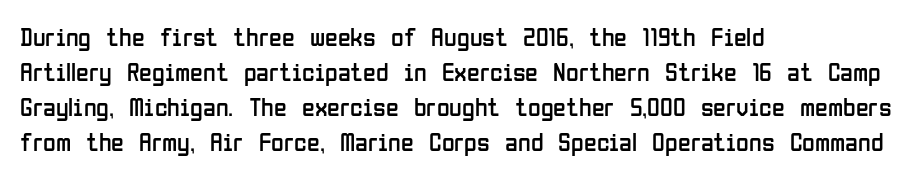
{"italic": "no", "bold": "no", "underline": "no", "align": "left", "line_spacing": "normal", "line_spacing_ratio": 1.35, "letter_spacing": "normal", "letter_spacing_em": 0.0, "glyph_px": 26}
